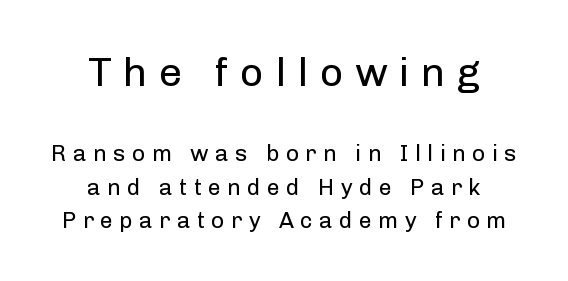
{"serif": "no", "italic": "no", "bold": "no", "weight": "regular", "width": "normal", "stroke_contrast": "low", "x_height": "medium", "monospaced": "no", "underline": "no", "align": "center", "line_spacing": "normal", "line_spacing_ratio": 1.45, "letter_spacing": "wide", "letter_spacing_em": 0.28, "larger_block": "first", "size_ratio": 1.78, "glyph_px": 41}
